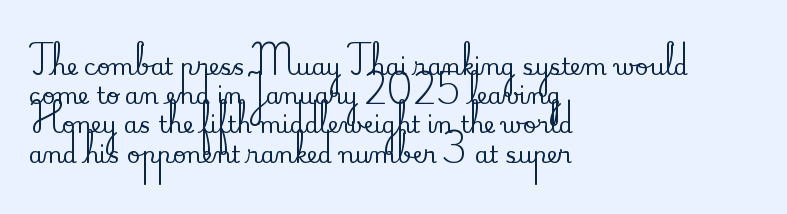
{"italic": "no", "underline": "no", "align": "left", "line_spacing": "normal", "line_spacing_ratio": 1.27, "letter_spacing": "normal", "letter_spacing_em": 0.0, "glyph_px": 23}
